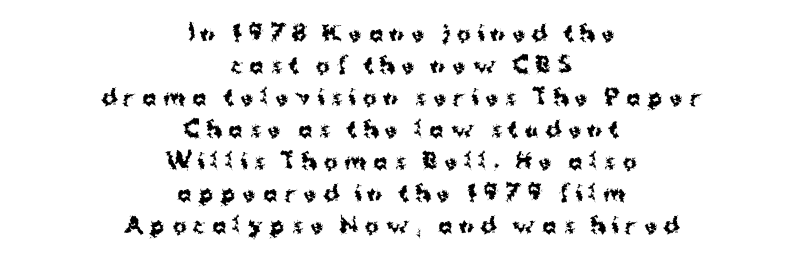
The image shows 21 px bold type, upright; set centered, normal line spacing (1.52x), unusually wide letter spacing (+0.32 em), not underlined.
